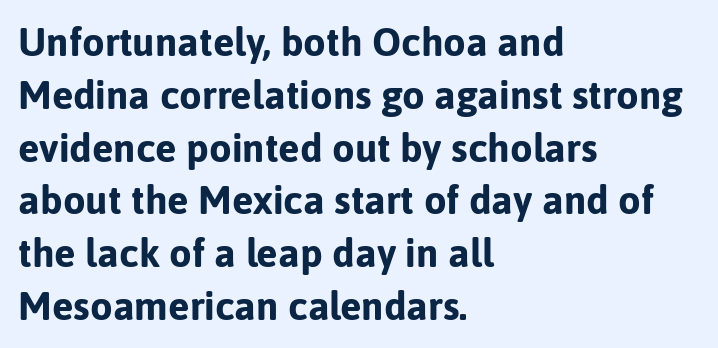
Rendered with straight, roman letterforms. Descender tails drop into unmarked territory. Leading: standard. The rendering shows plain stroke endings on the letterforms — a sans-serif design. Pretty heavy lettering here — definitely bold. Compared with a centered layout, this one pins lines to the left instead.
